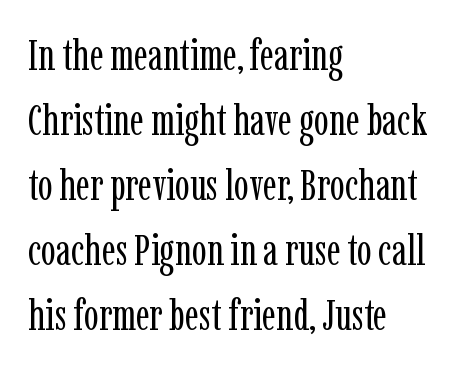
Q: Is the text bold? A: No.
Q: Is the text italic (slanted)? A: No, it is upright.
Q: Is the typeface a serif or a sans-serif typeface? A: Serif.
Q: Is the text underlined? A: No.
Q: How is the paragraph aligned? A: Left-aligned.
Q: Is the spacing between letters normal or unusually wide? A: Normal.
Q: Is the spacing between lines tight, normal or loose? A: Normal.
Q: Width (condensed, normal, or wide)? A: Condensed.
Q: Stroke contrast? A: Low.
Q: x-height? A: Medium.
Q: Monospaced? A: No.
